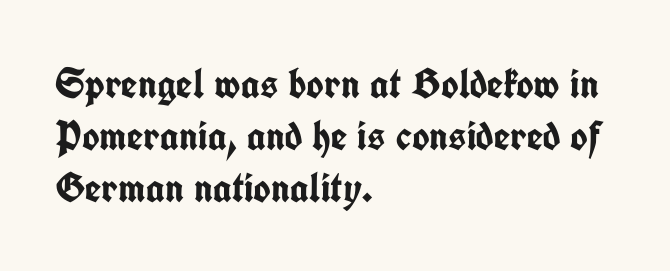
Think of a printed novel: that variable character pitch is what you see here. The type sits square on the baseline with zero lean. You could call the tracking neutral — neither tight nor loose. A classic flush-left, rag-right setting is used for this passage.
